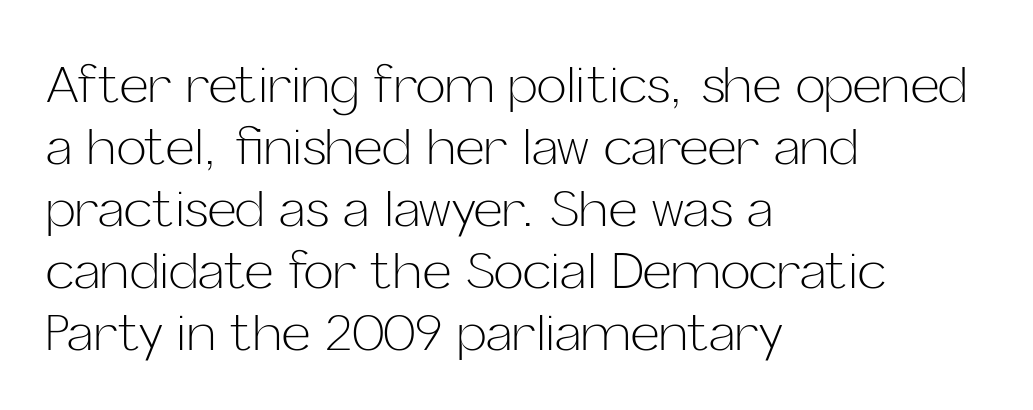
The image shows 50 px light sans-serif type, upright; set left-aligned, line spacing 1.24x, normal letter spacing, not underlined; low stroke contrast and a medium x-height.
